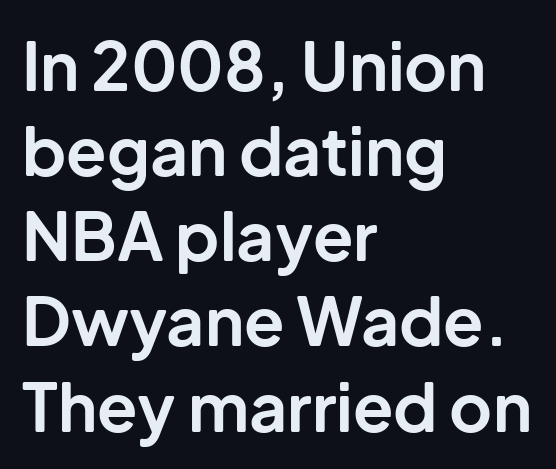
The image shows 66 px bold sans-serif type, upright; set left-aligned, normal line spacing (1.29x), normal letter spacing, not underlined; low stroke contrast and a medium x-height.
